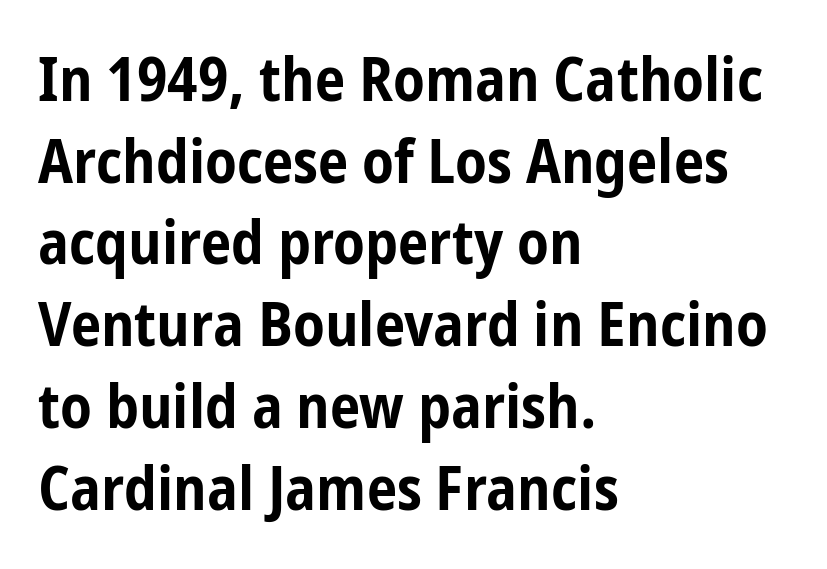
{"serif": "no", "italic": "no", "bold": "yes", "weight": "bold", "width": "condensed", "stroke_contrast": "low", "x_height": "medium", "monospaced": "no", "underline": "no", "align": "left", "line_spacing": "normal", "line_spacing_ratio": 1.34, "letter_spacing": "normal", "letter_spacing_em": 0.0, "glyph_px": 61}
